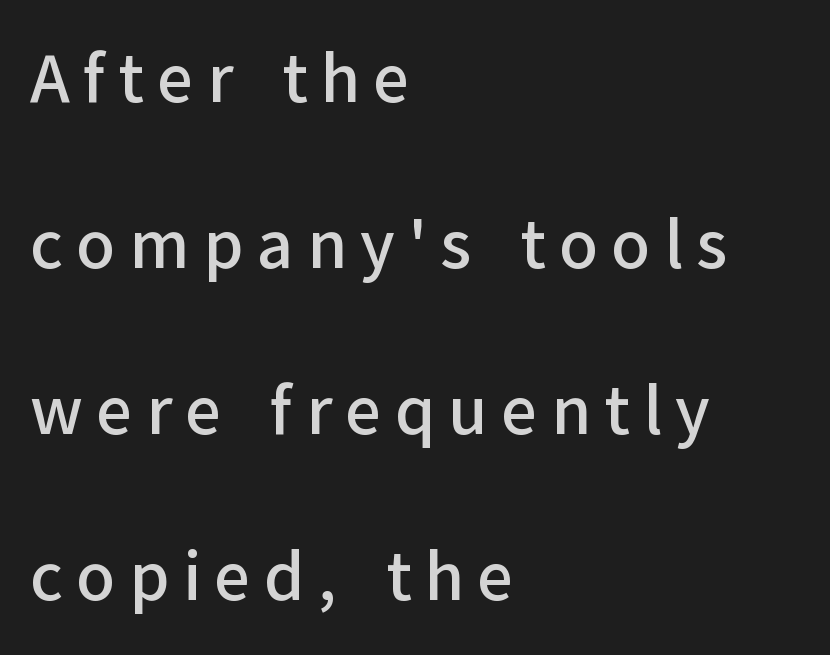
Where is the straight margin? On the left. A typesetter would mark this as roman, not italic. Is there much room between lines? Yes — plenty of vertical air separates them. The glyphs in this specimen are sans serif.
